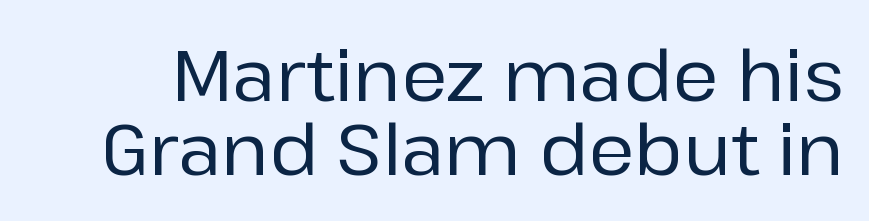
{"serif": "no", "italic": "no", "width": "normal", "stroke_contrast": "low", "x_height": "medium", "monospaced": "no", "underline": "no", "line_spacing": "tight", "line_spacing_ratio": 1.04, "letter_spacing": "normal", "letter_spacing_em": 0.0, "glyph_px": 71}
